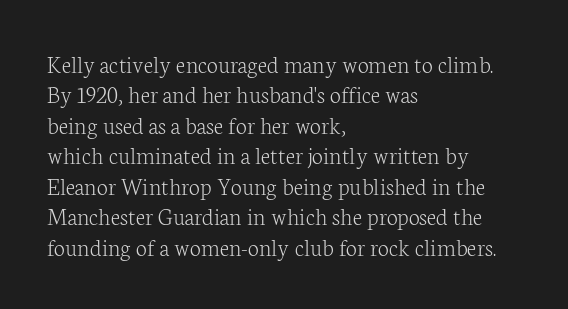
{"italic": "no", "bold": "no", "underline": "no", "align": "left", "line_spacing_ratio": 1.22, "letter_spacing": "normal", "letter_spacing_em": 0.0, "glyph_px": 25}
